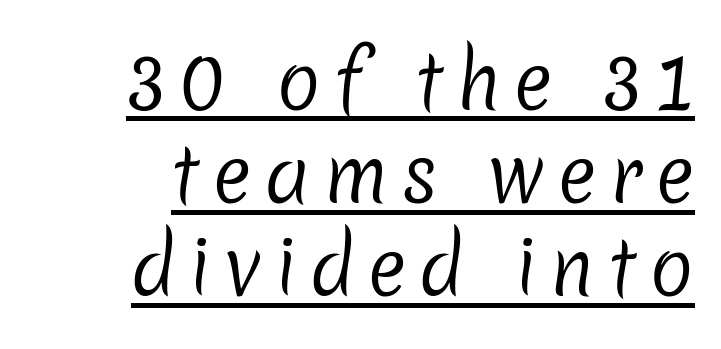
The image shows 74 px regular-weight sans-serif type; set right-aligned, normal line spacing (1.26x), underlined; low stroke contrast and a medium x-height.
